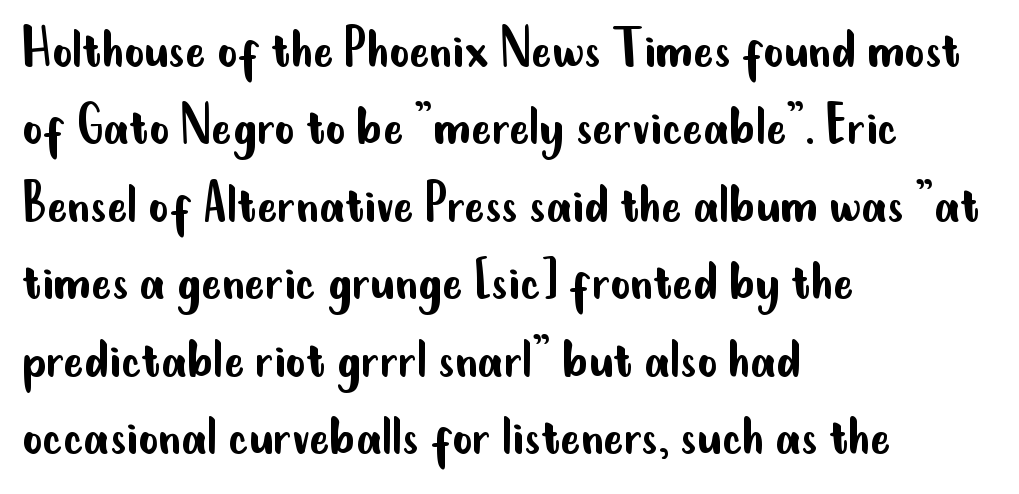
The image shows 61 px regular-weight, condensed sans-serif type, upright; set left-aligned, normal line spacing (1.27x), normal letter spacing, not underlined; low stroke contrast and a small x-height.
